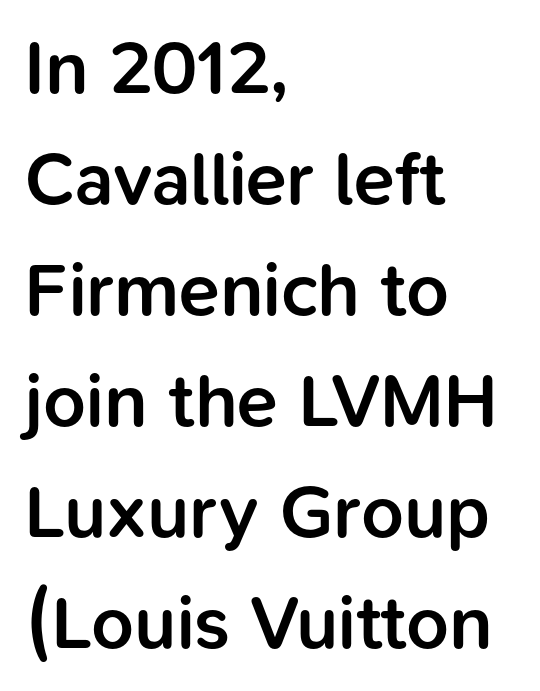
Q: Is the text bold? A: Semi-bold.
Q: Is the text italic (slanted)? A: No, it is upright.
Q: Is the typeface a serif or a sans-serif typeface? A: Sans-serif.
Q: Is the text underlined? A: No.
Q: How is the paragraph aligned? A: Left-aligned.
Q: Is the spacing between letters normal or unusually wide? A: Normal.
Q: Is the spacing between lines tight, normal or loose? A: Normal.
Q: Width (condensed, normal, or wide)? A: Normal.
Q: Stroke contrast? A: Low.
Q: x-height? A: Medium.
Q: Monospaced? A: No.
